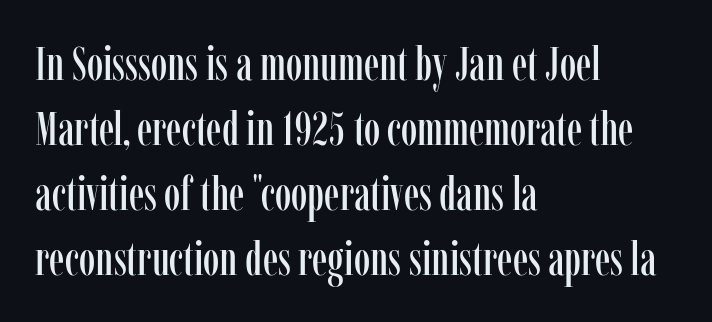
{"serif": "yes", "italic": "no", "width": "condensed", "stroke_contrast": "low", "x_height": "medium", "monospaced": "no", "underline": "no", "align": "left", "line_spacing": "normal", "line_spacing_ratio": 1.38, "letter_spacing": "normal", "letter_spacing_em": 0.0, "glyph_px": 47}
